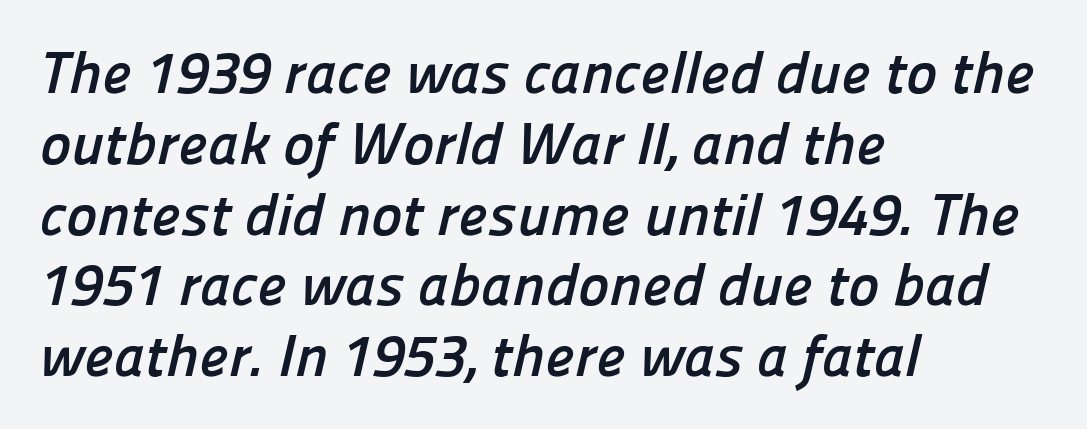
{"serif": "no", "bold": "yes", "weight": "semibold", "width": "normal", "stroke_contrast": "low", "x_height": "medium", "monospaced": "no", "underline": "no", "align": "left", "line_spacing_ratio": 1.2, "letter_spacing": "normal", "letter_spacing_em": 0.0, "glyph_px": 59}
